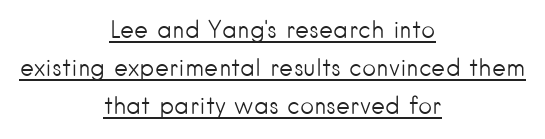
The image shows 24 px text type, upright; set centered, normal line spacing (1.58x), normal letter spacing, underlined.
